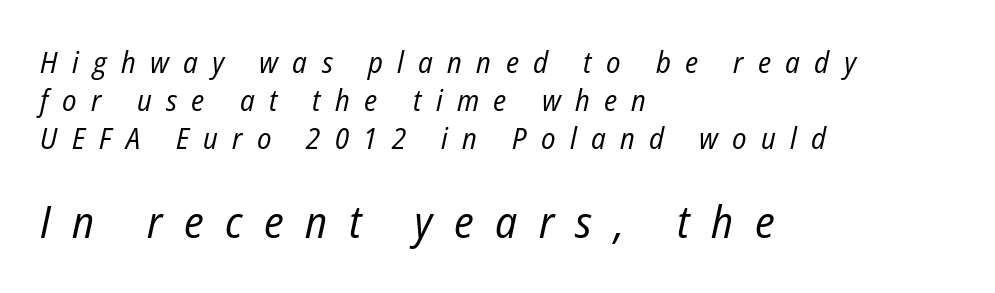
Compare the two chunks: the lower has the greater cap height. This sample keeps an unexceptional amount of space between lines. Caption: face not bold, strokes unweighted. Layout note: lines flush left.
